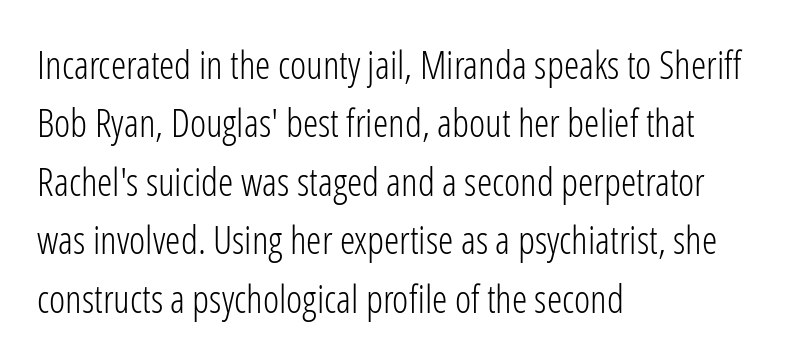
Do the characters align in a grid? No, the font is proportional. The face used here is rendered with its standard letterfit. Stems and bowls with no extra thickness — not bold. Casual observation: everything's shoved over to the left. Beneath every word, the page is bare.
